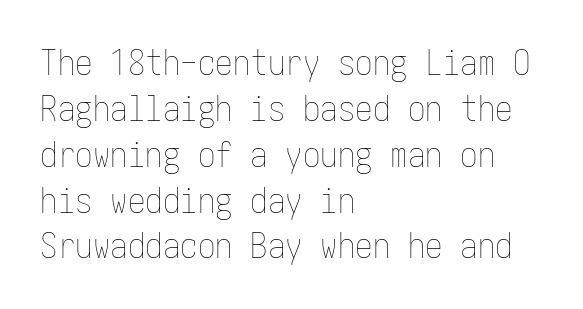
{"italic": "no", "bold": "no", "weight": "thin", "width": "condensed", "stroke_contrast": "low", "x_height": "medium", "underline": "no", "align": "left", "line_spacing": "normal", "line_spacing_ratio": 1.31, "letter_spacing": "normal", "letter_spacing_em": 0.0, "glyph_px": 35}
